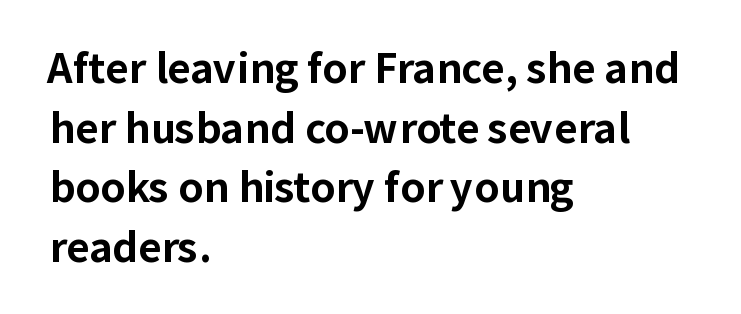
Q: Is the text bold? A: Yes.
Q: Is the text italic (slanted)? A: No, it is upright.
Q: Is the typeface a serif or a sans-serif typeface? A: Sans-serif.
Q: Is the text underlined? A: No.
Q: How is the paragraph aligned? A: Left-aligned.
Q: Is the spacing between letters normal or unusually wide? A: Normal.
Q: Is the spacing between lines tight, normal or loose? A: Normal.
Q: Width (condensed, normal, or wide)? A: Normal.
Q: Stroke contrast? A: Low.
Q: x-height? A: Medium.
Q: Monospaced? A: No.
